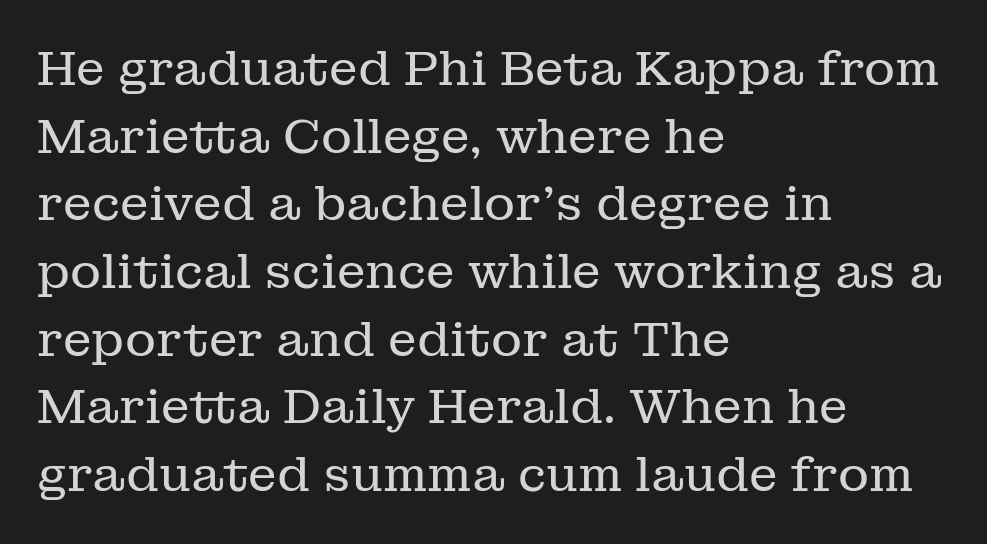
This rendering employs a face with finishing strokes, i.e., a serif. Is there much room between lines? A standard amount, neither cramped nor airy. Bold? No — there's no thickening of the strokes. You could not count columns in this text — the font is proportionally spaced. Anything drawn beneath the words? Only blank space. Line beginnings align vertically; line endings do not.
